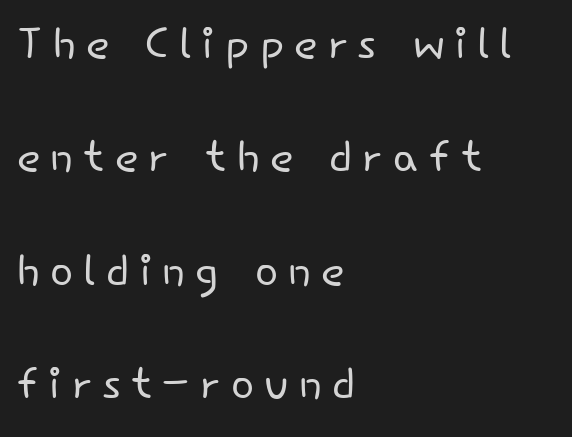
The compositor pushed each line to the left boundary. Think standard paragraph weight, or any step lighter than that. The passage shown is not underscored anywhere. Proportional: the letters do not fall into vertical columns. Italic? Not at all — the glyphs are vertical.
